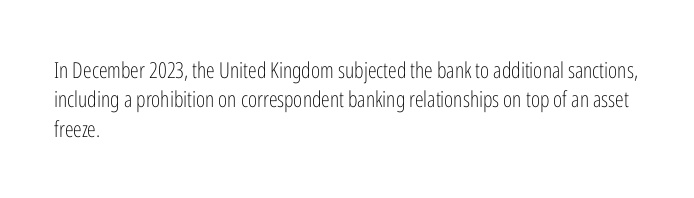
Caption: face not bold, strokes unweighted. Whoever set this chose a conventional vertical rhythm. This sample uses plain, unmodified letter spacing. The lettering stays uniformly vertical, giving the passage a roman look. Rule under the text: the space is simply empty.
